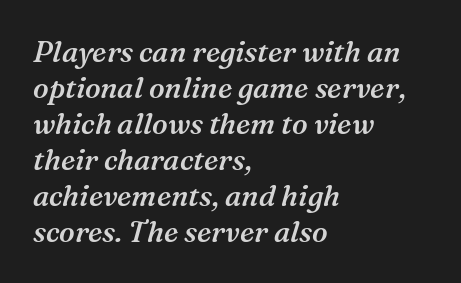
Q: Is the text bold? A: Semi-bold.
Q: Is the text italic (slanted)? A: Yes, it leans right by about 16 degrees.
Q: Is the typeface a serif or a sans-serif typeface? A: Serif.
Q: Is the text underlined? A: No.
Q: How is the paragraph aligned? A: Left-aligned.
Q: Is the spacing between letters normal or unusually wide? A: Normal.
Q: Width (condensed, normal, or wide)? A: Normal.
Q: Stroke contrast? A: Medium.
Q: x-height? A: Medium.
Q: Monospaced? A: No.
